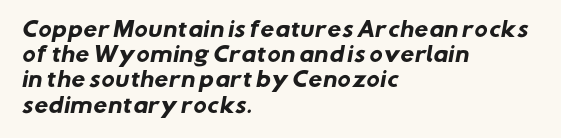
Q: Is the text bold? A: Yes.
Q: Is the text underlined? A: No.
Q: How is the paragraph aligned? A: Left-aligned.
Q: Is the spacing between letters normal or unusually wide? A: Normal.
Q: Is the spacing between lines tight, normal or loose? A: Normal.
